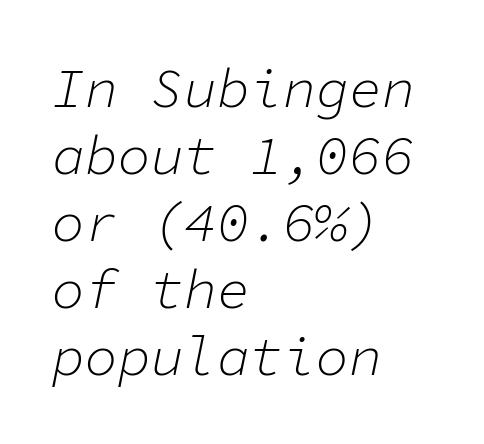
Here the designer chose a console-style face with uniform glyph widths. Caption: standard tracking, unaltered. There's an unmistakable incline to the writing here. Anything drawn beneath the words? Only blank space. Bold? No — there's no thickening of the strokes.
